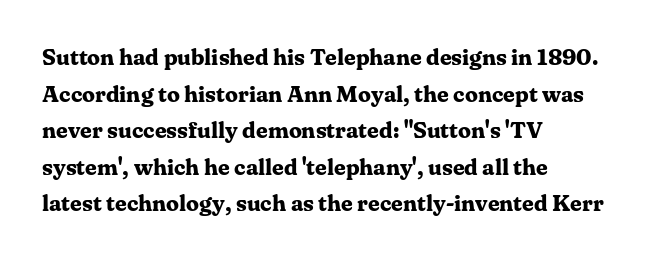
{"italic": "no", "bold": "yes", "underline": "no", "align": "left", "line_spacing": "normal", "line_spacing_ratio": 1.59, "letter_spacing": "normal", "letter_spacing_em": 0.0, "glyph_px": 23}
